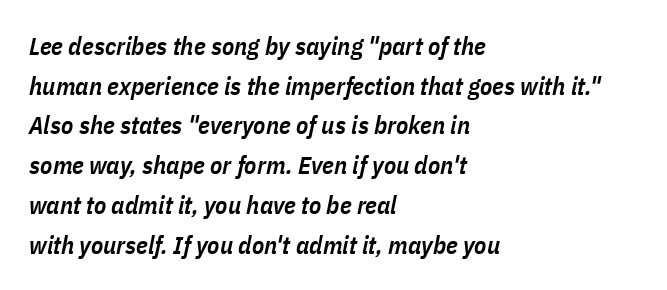
In CSS terms this would be text-align: left. No extra tracking has been applied to these lines. Weight: semibold (demi). The axis of the letterforms is tilted away from vertical. A typesetter would call this leading conventional body-copy spacing. Honestly, there is no underline to notice here at all.
